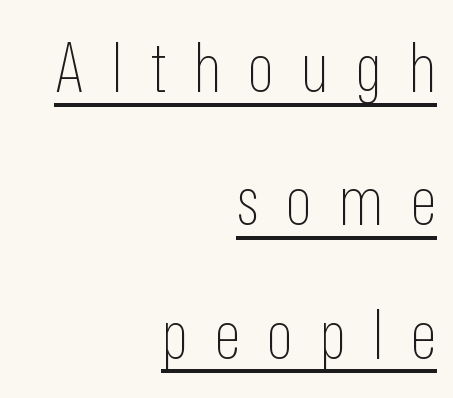
Q: Is the text bold? A: No.
Q: Is the text italic (slanted)? A: No, it is upright.
Q: Is the typeface a serif or a sans-serif typeface? A: Sans-serif.
Q: Is the text underlined? A: Yes.
Q: How is the paragraph aligned? A: Right-aligned.
Q: Is the spacing between letters normal or unusually wide? A: Unusually wide.
Q: Is the spacing between lines tight, normal or loose? A: Loose.
Q: Width (condensed, normal, or wide)? A: Condensed.
Q: Stroke contrast? A: Low.
Q: x-height? A: Medium.
Q: Monospaced? A: No.
